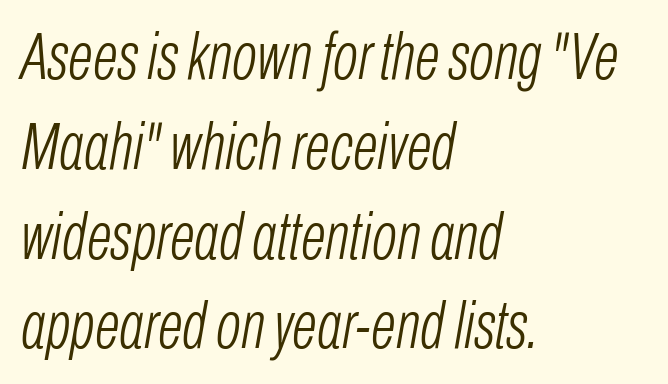
The image shows 66 px light, condensed type, italic (leaning right); set left-aligned, normal line spacing (1.36x), normal letter spacing, not underlined; low stroke contrast and a medium x-height.
